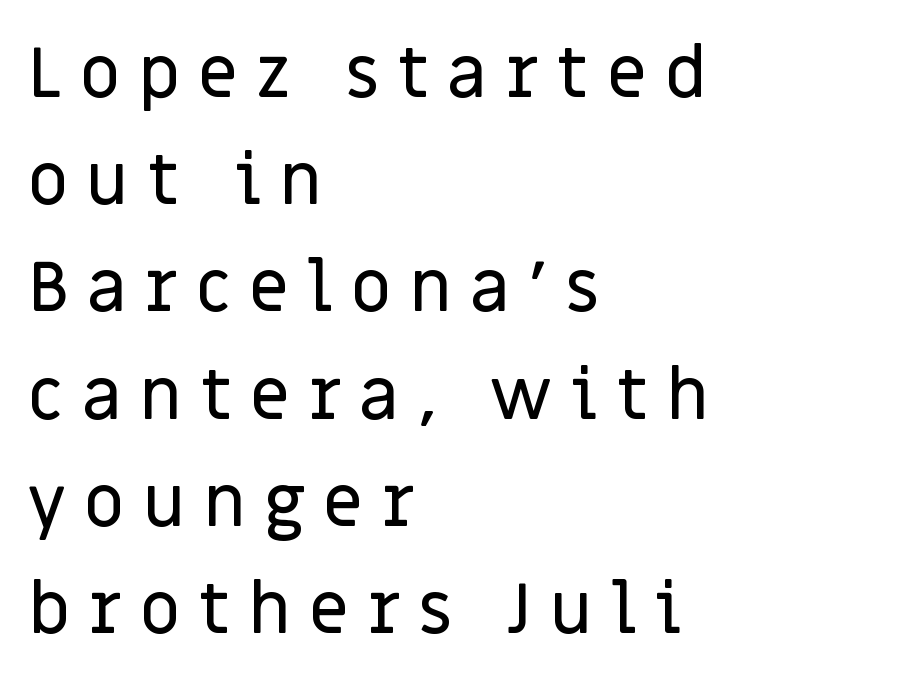
{"serif": "no", "italic": "no", "width": "normal", "stroke_contrast": "low", "x_height": "large", "monospaced": "no", "underline": "no", "align": "left", "line_spacing": "normal", "line_spacing_ratio": 1.51, "letter_spacing": "wide", "letter_spacing_em": 0.25, "glyph_px": 71}
